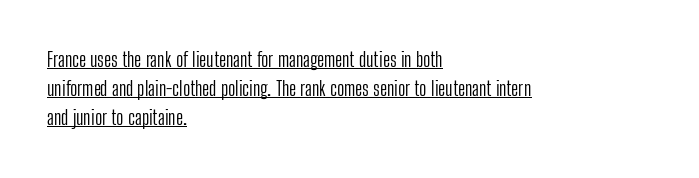
This rendering uses left alignment, leaving the right contour irregular. Nothing unusual about the tracking: characters are spaced as the font intends. A baseline rule has been typeset under these characters. The typography opts for an upright posture over an oblique one.
